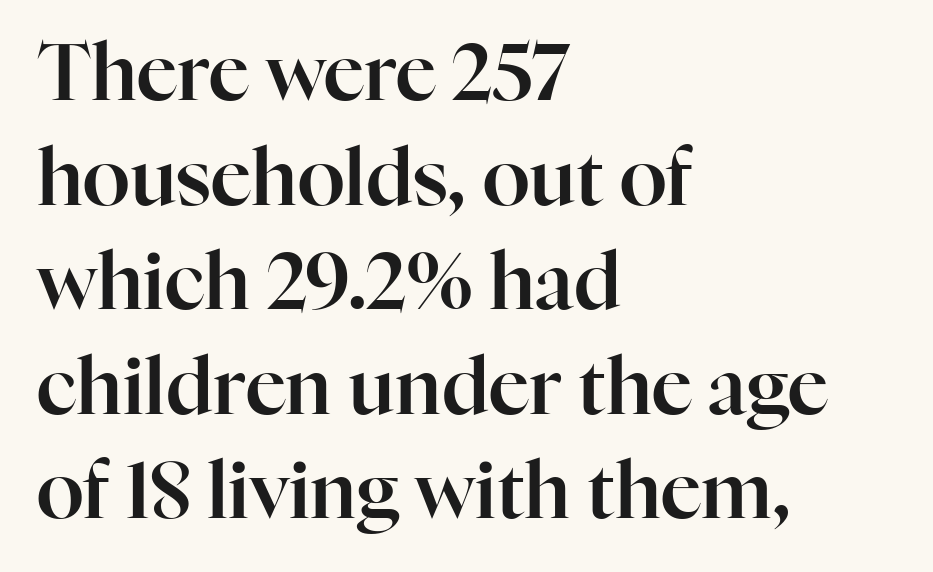
Regarding leading, the lines here are spaced in the standard way. Is this a sans? No — the strokes have serifs. This is the regular roman posture of the typeface. A typesetter would call this proportional, since set widths differ per character. Descenders are the only things crossing below the line.
